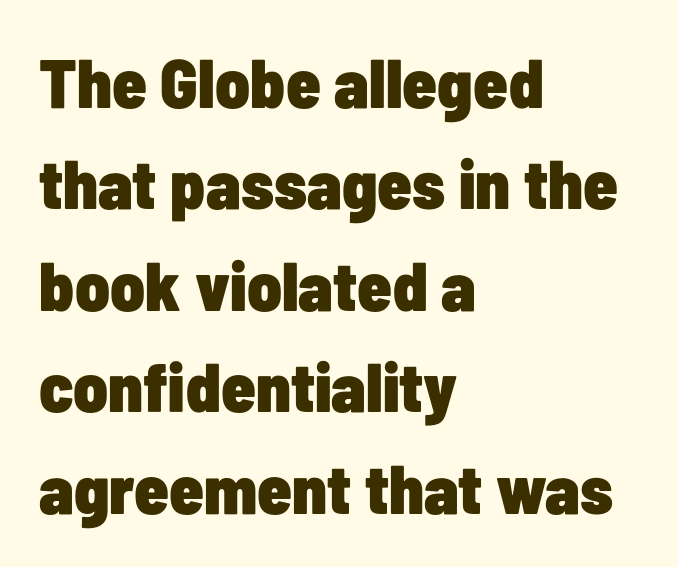
The gaps between neighbouring characters are ordinary and unremarkable. One-word summary of the alignment: left. Proportional: the letters do not fall into vertical columns. The space directly below the letters is spotless. The type sits square on the baseline with zero lean.
